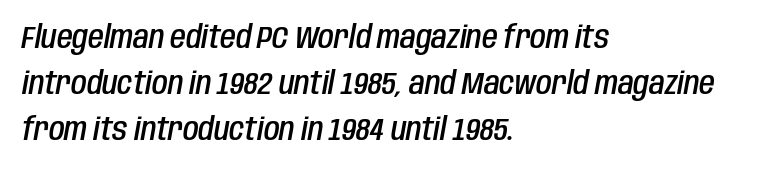
Think of a printed novel: that variable character pitch is what you see here. Rows of type keep a routine distance in the vertical direction. Descenders hang freely into open space. The passage is arranged the way most books set body copy — flush left. The face used here is rendered with its standard letterfit.
